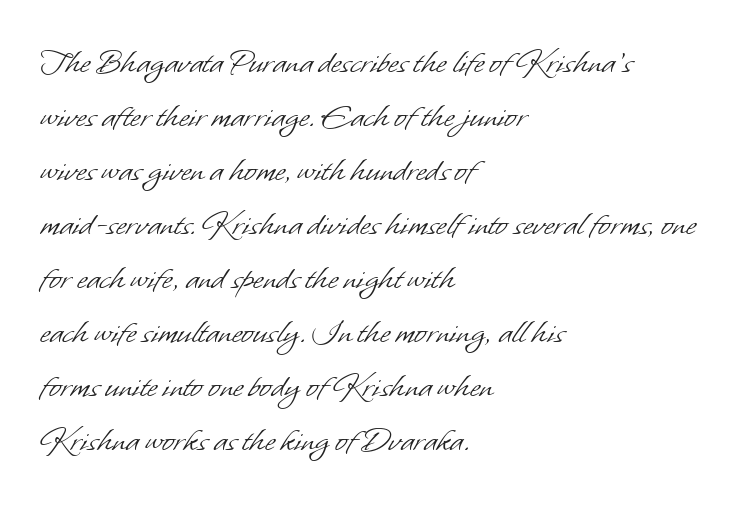
The image shows 36 px light sans-serif type; set left-aligned, normal line spacing (1.5x), normal letter spacing, not underlined; low stroke contrast and a small x-height.
